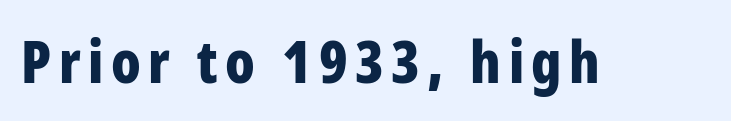
The image shows 58 px bold, condensed sans-serif type, upright; set not underlined; low stroke contrast and a medium x-height.
